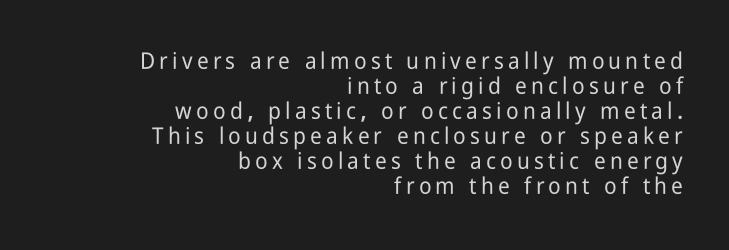
Q: Is the text italic (slanted)? A: No, it is upright.
Q: Is the text underlined? A: No.
Q: How is the paragraph aligned? A: Right-aligned.
Q: Is the spacing between lines tight, normal or loose? A: Tight.
